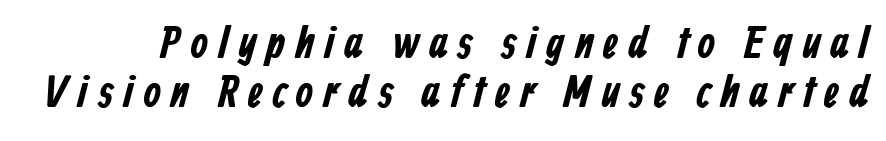
The image shows 45 px bold, condensed sans-serif type; set tight line spacing (1.1x), unusually wide letter spacing (+0.22 em), not underlined; low stroke contrast and a medium x-height.
